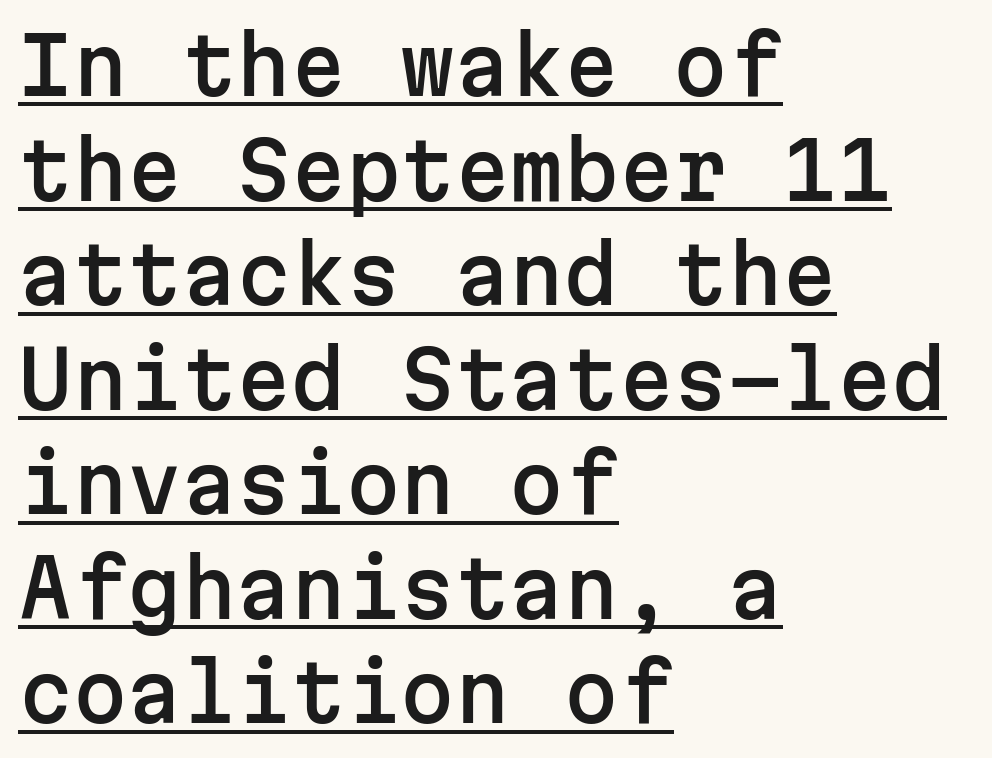
Is this a fixed-width face? Yes — each glyph sits in an identical cell. The characters display no serif detailing; their extremities are plain. Does extra space separate the letters? No, they use regular spacing. Each new line begins a customary step beneath the previous one. The string is rendered with underlining switched on.
